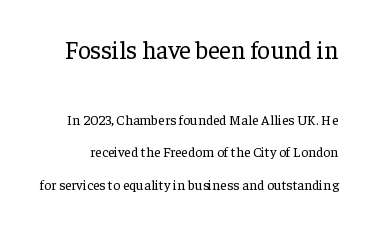
{"italic": "no", "bold": "no", "underline": "no", "line_spacing": "loose", "line_spacing_ratio": 2.32, "letter_spacing": "normal", "letter_spacing_em": 0.0, "larger_block": "first", "size_ratio": 1.79, "glyph_px": 25}
